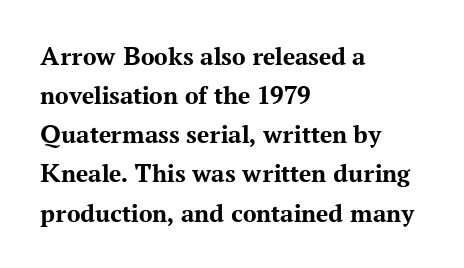
The image shows 27 px bold type, upright; set left-aligned, normal line spacing (1.45x), normal letter spacing, not underlined.
